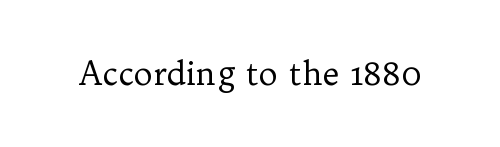
Q: Is the text bold? A: No.
Q: Is the text italic (slanted)? A: No, it is upright.
Q: Is the typeface a serif or a sans-serif typeface? A: Serif.
Q: Is the text underlined? A: No.
Q: Is the spacing between letters normal or unusually wide? A: Normal.
Q: Width (condensed, normal, or wide)? A: Normal.
Q: Stroke contrast? A: Low.
Q: x-height? A: Medium.
Q: Monospaced? A: No.
